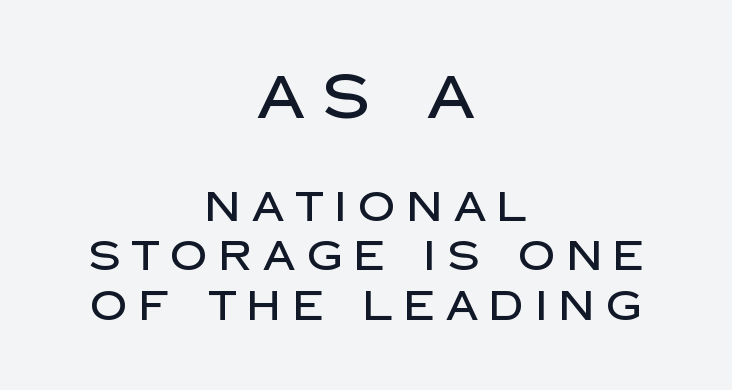
The paragraph has two soft edges and a firm central axis. Quick note: not italic, upright. The space directly below the letters is spotless. Looks like regular typesetting: each glyph gets only the width it needs. Is this a sans? Yes — the strokes have no serifs.
